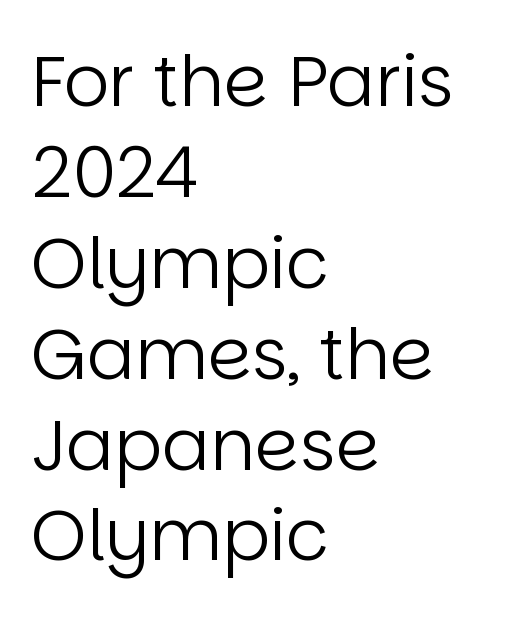
Check under the words: just untouched page. No chunkiness to these letters — they're not bold. Do the characters align in a grid? No, the font is proportional. Students, observe: this is what conventionally led text looks like. Is the letter spacing exaggerated? No — it looks like the ordinary default.
